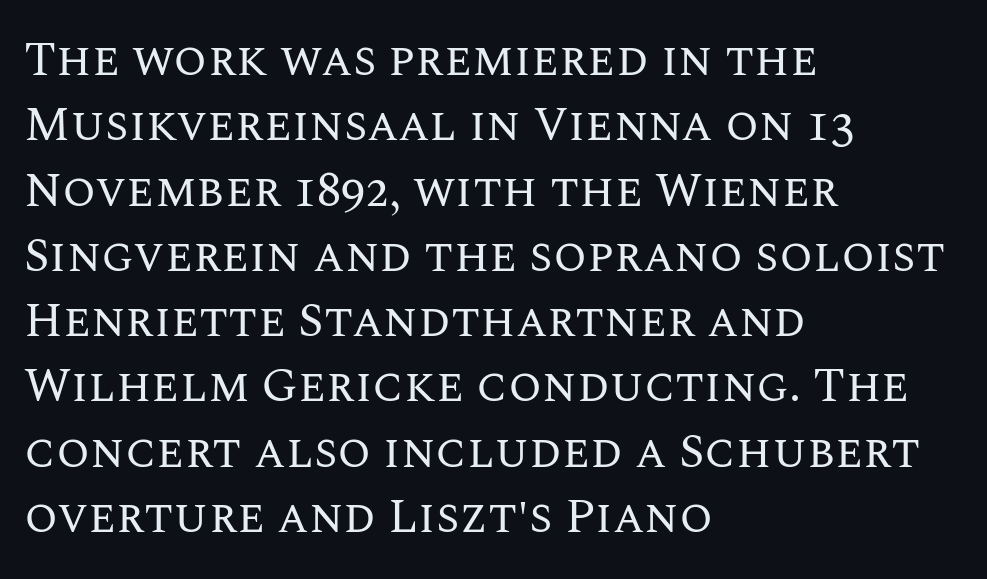
The specimen omits any rule beneath the text block's lines. Think standard paragraph weight, or any step lighter than that. A typesetter would call this leading conventional body-copy spacing. Line starts are locked; line ends wander.
